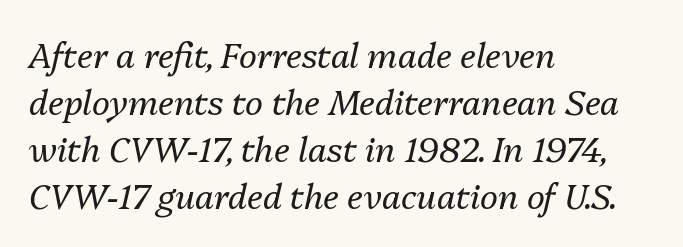
Reading down the column, the eye jumps a familiar distance to each next line. Compared with ordinary roman type, these characters are visibly tilted. Each line starts at the same left margin while the right side varies. Plain, unruled lines of type. Character widths vary here, with narrow letters taking less room than wide ones.
